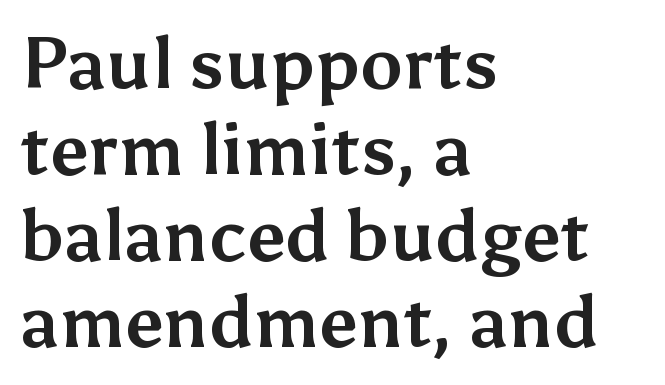
Proportional: the letters do not fall into vertical columns. Are there feet on the stems? There aren't — it's a sans. Spacing between characters is what you'd get straight out of the box. What weight is shown? A full bold with thick strokes.
